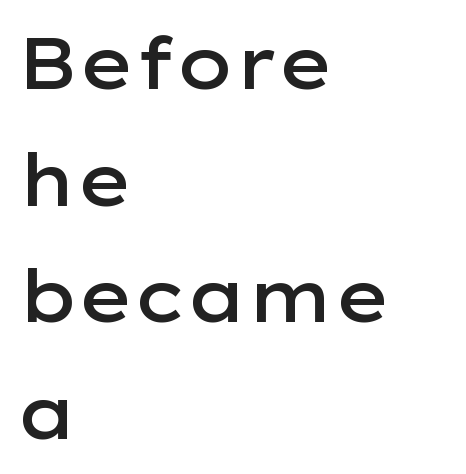
{"serif": "no", "italic": "no", "bold": "semi", "weight": "semibold", "width": "wide", "stroke_contrast": "low", "x_height": "medium", "monospaced": "no", "underline": "no", "align": "left", "line_spacing": "normal", "line_spacing_ratio": 1.62, "letter_spacing": "normal", "letter_spacing_em": 0.0, "glyph_px": 72}
